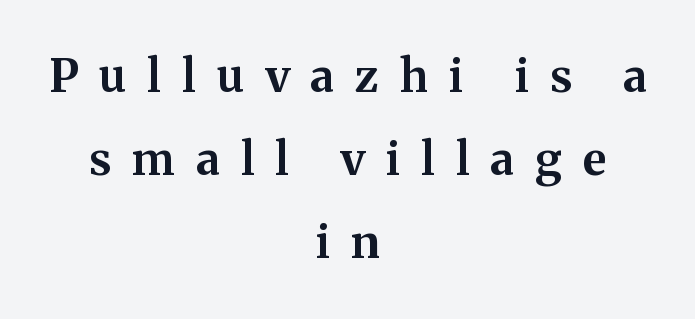
The image shows 45 px bold serif type, upright; set centered, line spacing 1.85x, unusually wide letter spacing (+0.47 em), not underlined; medium stroke contrast and a medium x-height.
